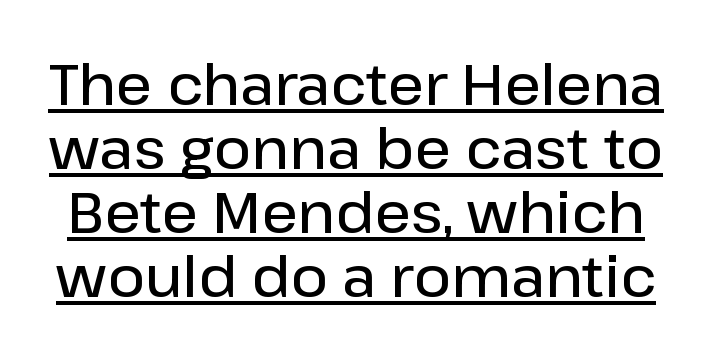
{"serif": "no", "italic": "no", "bold": "semi", "weight": "semibold", "width": "normal", "stroke_contrast": "low", "x_height": "medium", "monospaced": "no", "underline": "yes", "line_spacing": "tight", "line_spacing_ratio": 1.12, "letter_spacing": "normal", "letter_spacing_em": 0.0, "glyph_px": 57}
